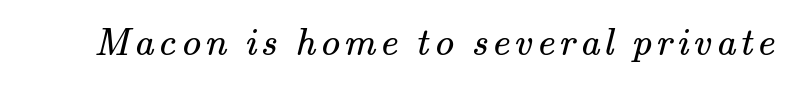
A light-to-regular cut is what we see here. These lines are composed in type with serifs. Think of a printed novel: that variable character pitch is what you see here. The area under the type is left untouched.
